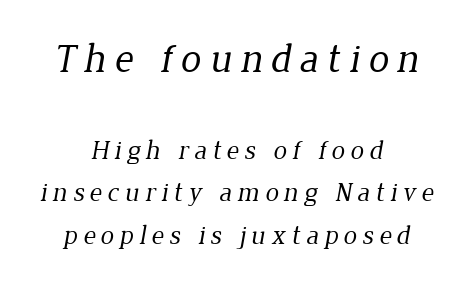
The image shows 41 px regular-weight serif type; set centered, normal line spacing (1.58x), unusually wide letter spacing (+0.2 em), not underlined; the first (top) block is 1.52x larger; low stroke contrast and a medium x-height.
